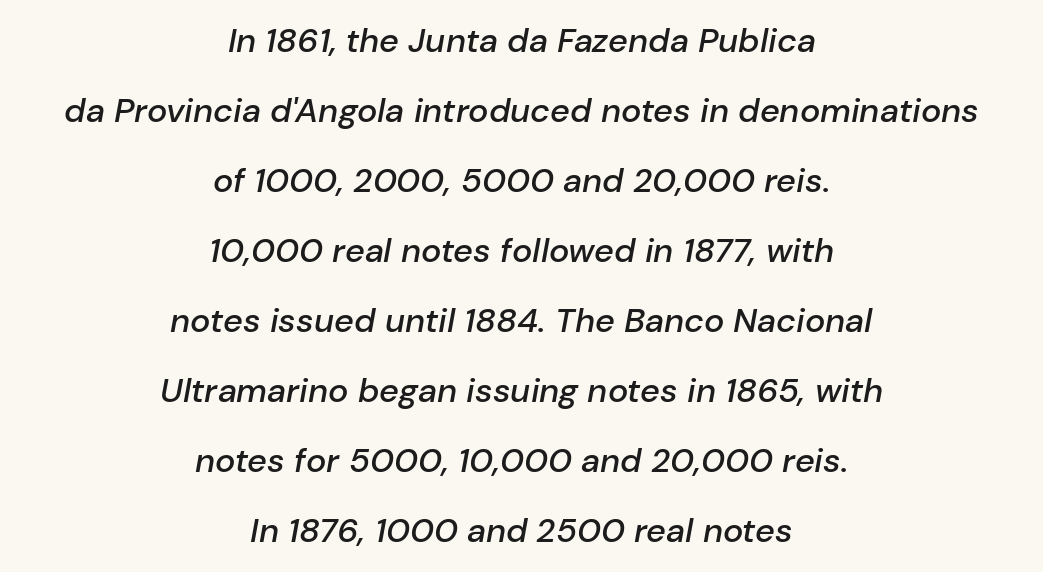
Q: Is the text bold? A: Semi-bold.
Q: Is the text italic (slanted)? A: Yes, it leans right by about 10 degrees.
Q: Is the text underlined? A: No.
Q: How is the paragraph aligned? A: Centered.
Q: Is the spacing between letters normal or unusually wide? A: Normal.
Q: Is the spacing between lines tight, normal or loose? A: Loose.
Q: Width (condensed, normal, or wide)? A: Normal.
Q: Stroke contrast? A: Low.
Q: x-height? A: Medium.
Q: Monospaced? A: No.
